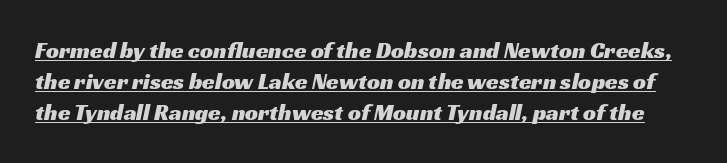
The line texture is even and compact thanks to regular tracking. The rendering uses the underline text-decoration. Honestly, the row spacing looks completely unremarkable.
